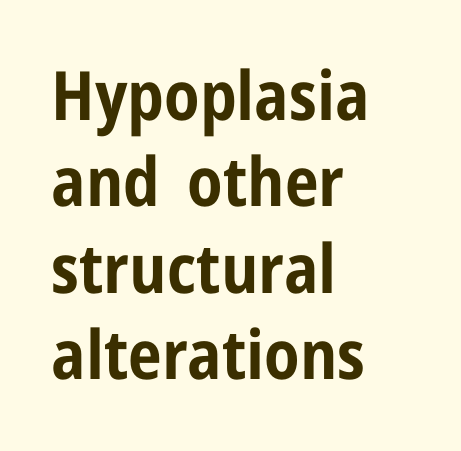
The image shows 68 px bold, condensed sans-serif type, upright; set left-aligned, normal line spacing (1.27x), normal letter spacing, not underlined; low stroke contrast and a medium x-height.
